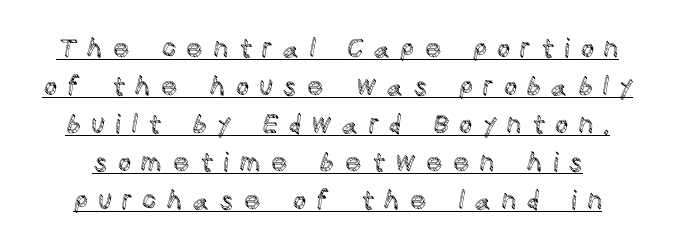
Q: Is the text italic (slanted)? A: Yes.
Q: Is the text underlined? A: Yes.
Q: Is the spacing between letters normal or unusually wide? A: Unusually wide.
Q: Is the spacing between lines tight, normal or loose? A: Normal.
